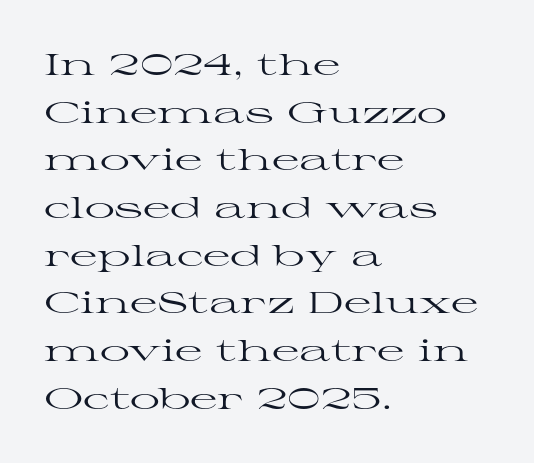
Q: Is the text bold? A: No.
Q: Is the text italic (slanted)? A: No, it is upright.
Q: Is the typeface a serif or a sans-serif typeface? A: Serif.
Q: Is the text underlined? A: No.
Q: How is the paragraph aligned? A: Left-aligned.
Q: Is the spacing between letters normal or unusually wide? A: Normal.
Q: Is the spacing between lines tight, normal or loose? A: Normal.
Q: Width (condensed, normal, or wide)? A: Wide.
Q: Stroke contrast? A: High.
Q: x-height? A: Medium.
Q: Monospaced? A: No.
